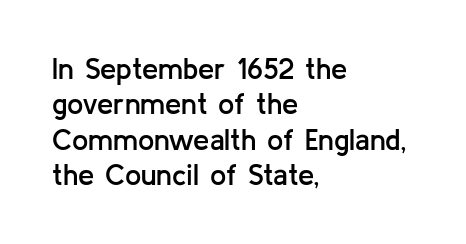
The image shows 29 px semibold sans-serif type, upright; set left-aligned, line spacing 1.22x, normal letter spacing, not underlined; low stroke contrast and a medium x-height.
